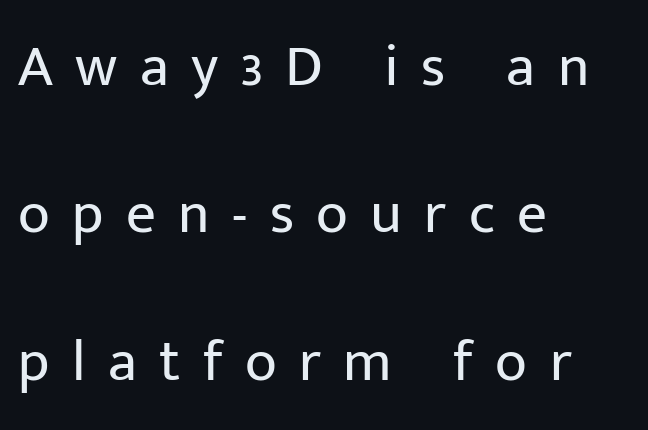
A student would call this left alignment; a typographer would say flush left, rag right. The face used here is proportionally spaced, like ordinary book or web type. You could only call the tracking loose — the letters float apart. Serif or sans? Sans — the stroke terminals are bare. Vertically, the passage feels expansive, rows floating well apart.
